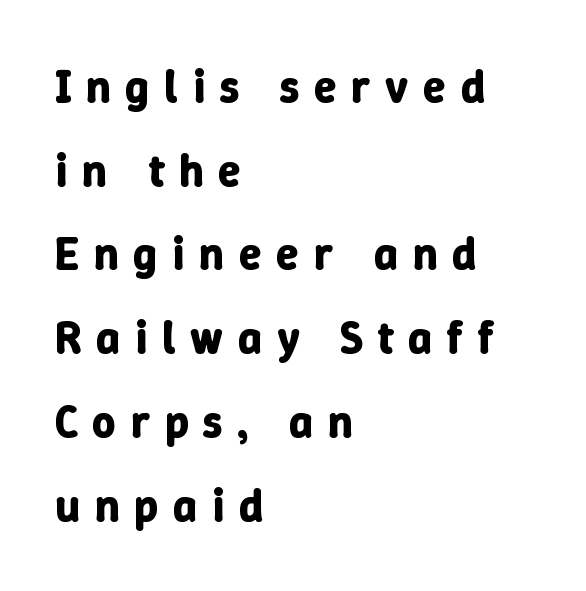
{"italic": "no", "bold": "yes", "weight": "bold", "width": "normal", "stroke_contrast": "low", "x_height": "medium", "monospaced": "no", "underline": "no", "align": "left", "line_spacing_ratio": 1.82, "letter_spacing": "wide", "letter_spacing_em": 0.32, "glyph_px": 46}
